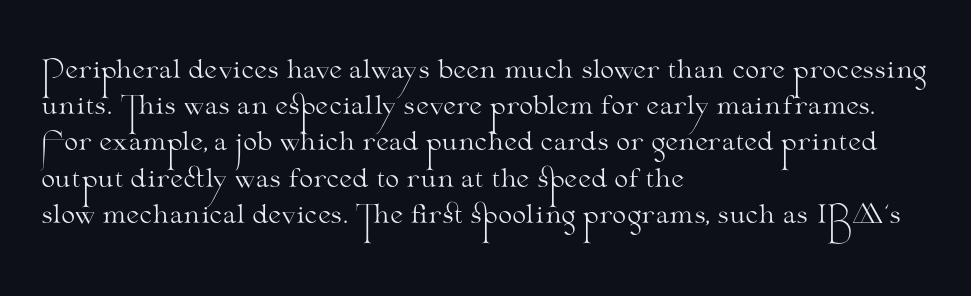
{"italic": "no", "bold": "no", "underline": "no", "align": "left", "line_spacing": "normal", "line_spacing_ratio": 1.45, "letter_spacing": "normal", "letter_spacing_em": 0.0, "glyph_px": 25}
